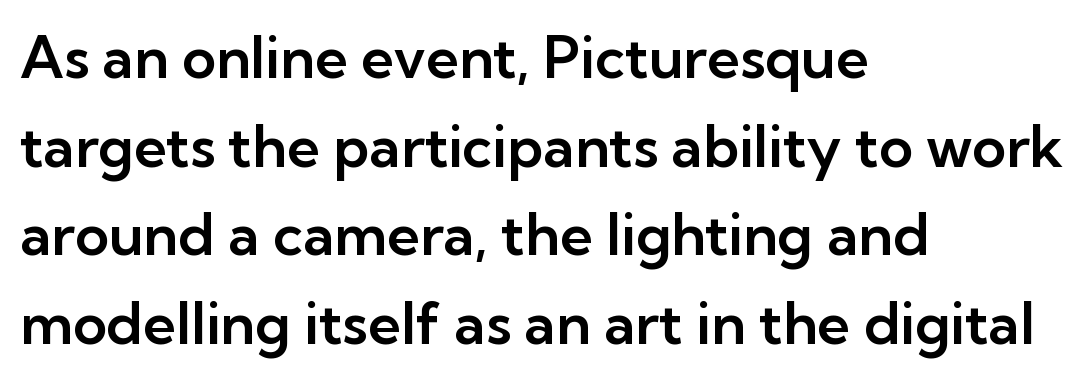
Does extra space separate the letters? No, they use regular spacing. The strip under each line holds only bare page. Posture: upright roman. The passage shown is typed in a proportional face where columns would drift. Grotesque or geometric, the face here clearly has no serifs.
